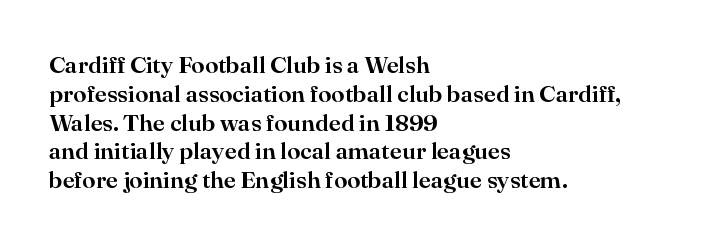
The image shows 24 px text type, upright; set left-aligned, line spacing 1.2x, normal letter spacing, not underlined.
